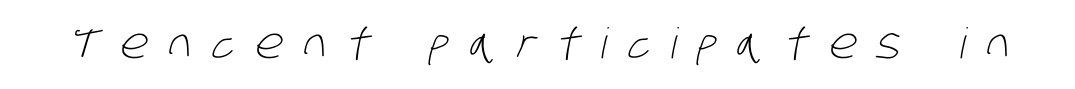
The image shows 42 px light, condensed sans-serif type; set unusually wide letter spacing (+0.49 em), not underlined; low stroke contrast and a large x-height.
